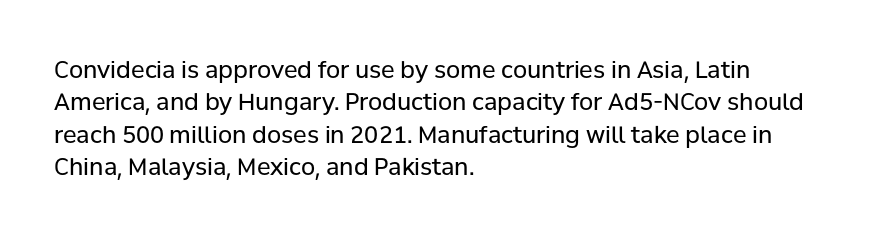
Q: Is the text bold? A: No.
Q: Is the text italic (slanted)? A: No, it is upright.
Q: Is the text underlined? A: No.
Q: How is the paragraph aligned? A: Left-aligned.
Q: Is the spacing between letters normal or unusually wide? A: Normal.
Q: Is the spacing between lines tight, normal or loose? A: Normal.
